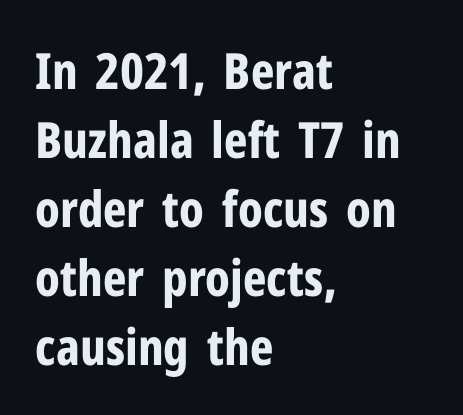
The image shows 50 px bold, condensed sans-serif type, upright; set left-aligned, normal line spacing (1.38x), normal letter spacing, not underlined; low stroke contrast and a medium x-height.
